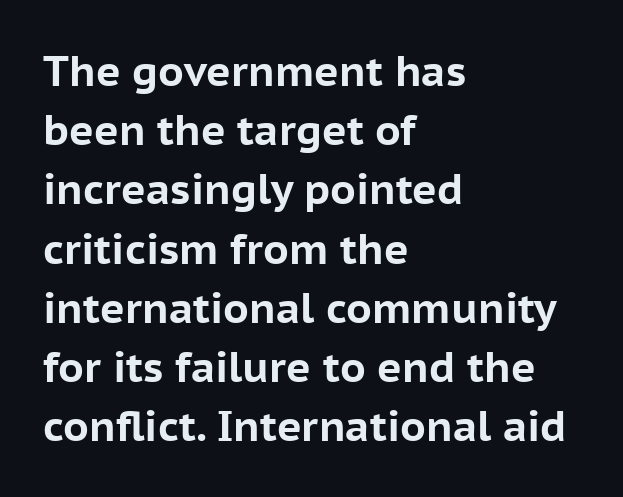
{"serif": "no", "italic": "no", "bold": "yes", "weight": "bold", "width": "normal", "stroke_contrast": "low", "x_height": "medium", "monospaced": "no", "underline": "no", "align": "left", "line_spacing": "normal", "line_spacing_ratio": 1.41, "letter_spacing": "normal", "letter_spacing_em": 0.0, "glyph_px": 42}
